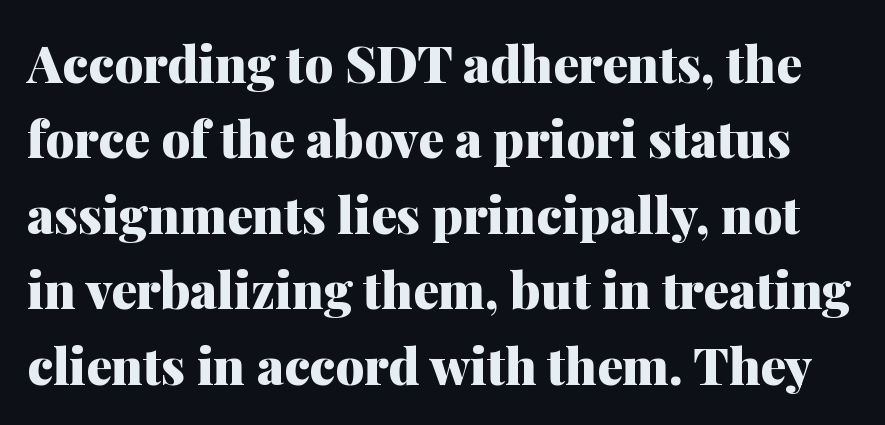
Q: Is the text bold? A: Yes.
Q: Is the text italic (slanted)? A: No, it is upright.
Q: Is the typeface a serif or a sans-serif typeface? A: Serif.
Q: Is the text underlined? A: No.
Q: Is the spacing between letters normal or unusually wide? A: Normal.
Q: Is the spacing between lines tight, normal or loose? A: Normal.
Q: Width (condensed, normal, or wide)? A: Normal.
Q: Stroke contrast? A: Medium.
Q: x-height? A: Medium.
Q: Monospaced? A: No.
